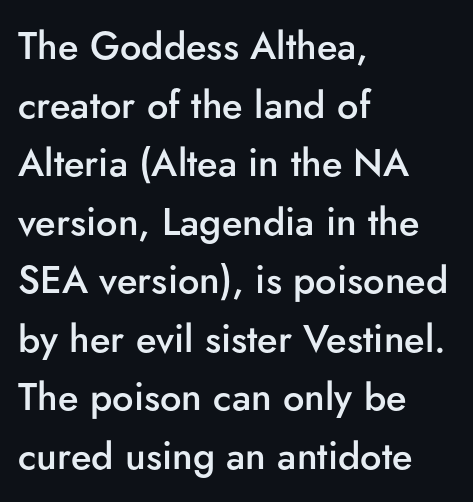
The image shows 38 px semibold sans-serif type, upright; set left-aligned, normal line spacing (1.54x), normal letter spacing, not underlined; low stroke contrast and a small x-height.
